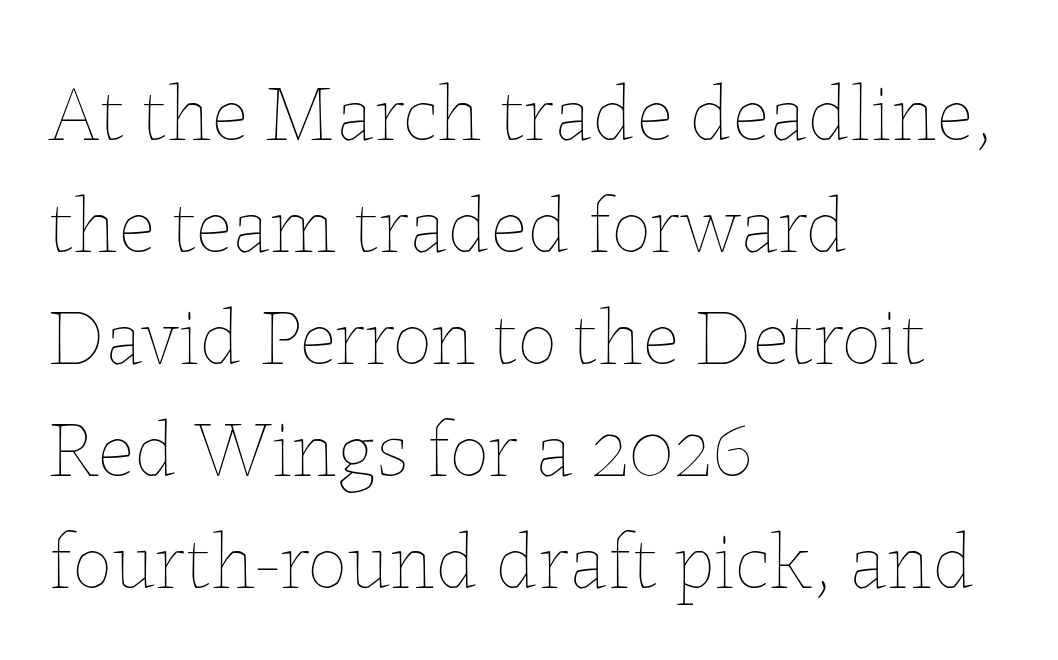
Q: Is the text bold? A: No.
Q: Is the text italic (slanted)? A: No, it is upright.
Q: Is the text underlined? A: No.
Q: How is the paragraph aligned? A: Left-aligned.
Q: Is the spacing between letters normal or unusually wide? A: Normal.
Q: Is the spacing between lines tight, normal or loose? A: Normal.
Q: Width (condensed, normal, or wide)? A: Normal.
Q: Stroke contrast? A: Low.
Q: x-height? A: Medium.
Q: Monospaced? A: No.
